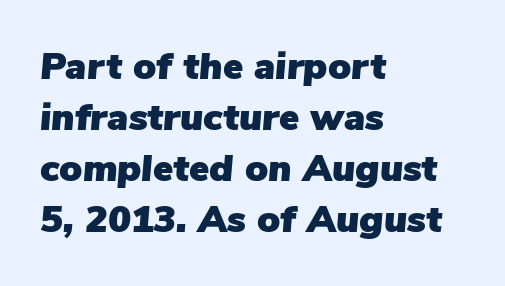
{"italic": "yes", "lean": "right", "slant_degrees": 5, "width": "normal", "stroke_contrast": "low", "x_height": "medium", "monospaced": "no", "underline": "no", "align": "left", "line_spacing": "normal", "line_spacing_ratio": 1.34, "letter_spacing": "normal", "letter_spacing_em": 0.0, "glyph_px": 38}
